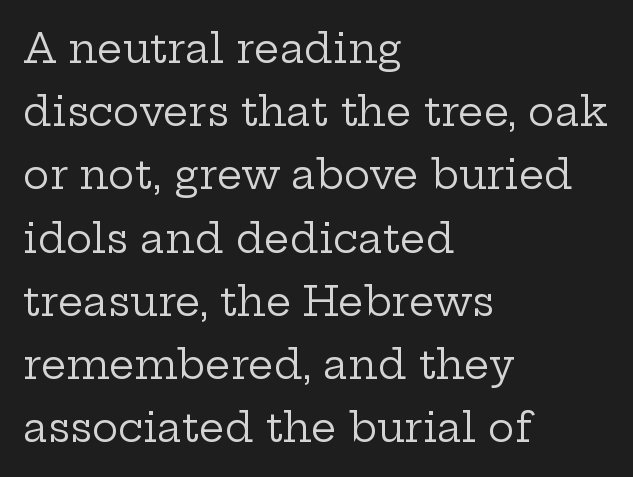
Q: Is the text bold? A: No.
Q: Is the text italic (slanted)? A: No, it is upright.
Q: Is the typeface a serif or a sans-serif typeface? A: Serif.
Q: Is the text underlined? A: No.
Q: How is the paragraph aligned? A: Left-aligned.
Q: Is the spacing between letters normal or unusually wide? A: Normal.
Q: Is the spacing between lines tight, normal or loose? A: Normal.
Q: Width (condensed, normal, or wide)? A: Wide.
Q: Stroke contrast? A: Low.
Q: x-height? A: Medium.
Q: Monospaced? A: No.
